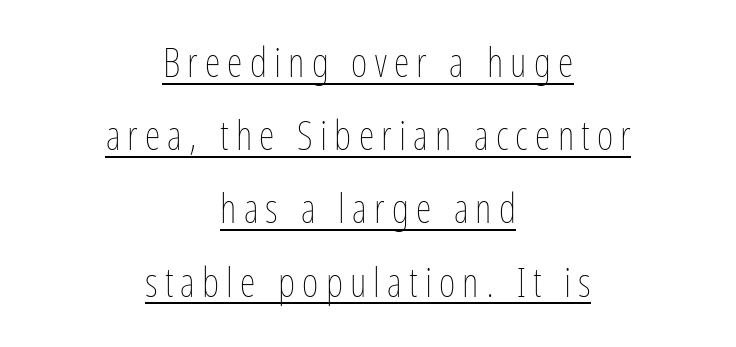
The image shows 40 px thin, condensed type, upright; set centered, line spacing 1.83x, underlined; low stroke contrast and a medium x-height.
